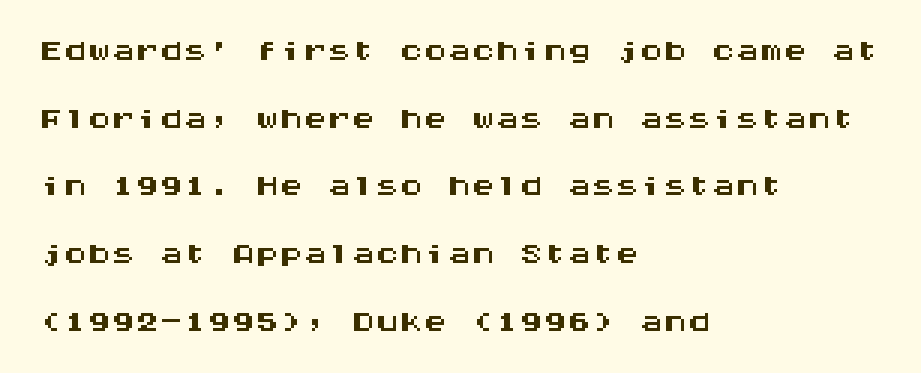
Evenly set lines give the paragraph a standard silhouette. The letterforms sit shoulder to shoulder at normal distance. The typography opts for an upright posture over an oblique one. In CSS terms this would be text-align: left. Honestly, there is no underline to notice here at all. The characters display no serif detailing; their extremities are plain.
